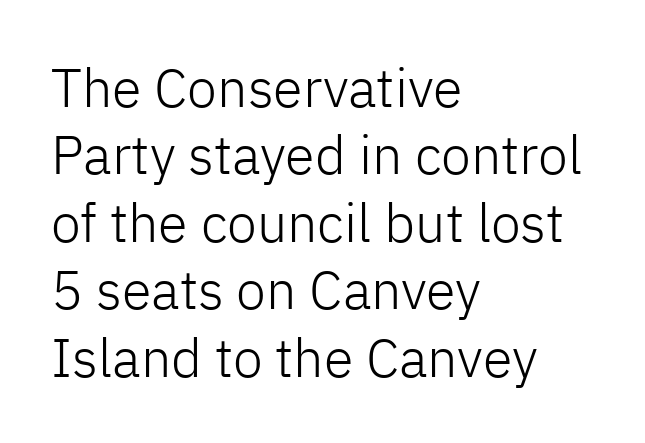
Each letter keeps its own natural width here, so spacing adapts to shape. Characters follow at the spacing the type designer built in. Summary of vertical rhythm: regular, with standard interline spacing. Only glyphs here, with clear space below each row.
